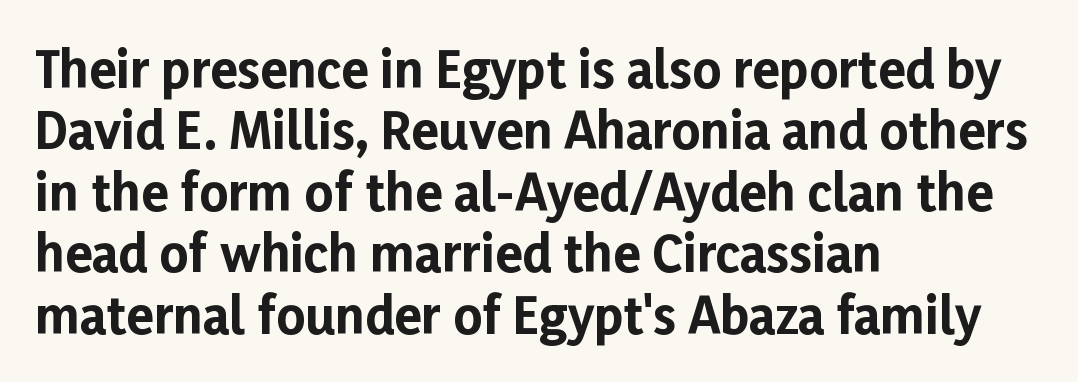
The image shows 50 px bold sans-serif type, upright; set left-aligned, line spacing 1.23x, normal letter spacing, not underlined; low stroke contrast and a medium x-height.
